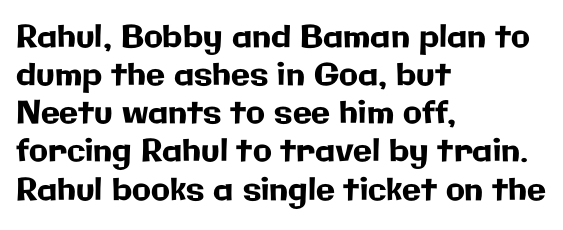
{"serif": "no", "italic": "no", "width": "normal", "stroke_contrast": "low", "x_height": "medium", "monospaced": "no", "underline": "no", "align": "left", "line_spacing_ratio": 1.23, "letter_spacing": "normal", "letter_spacing_em": 0.0, "glyph_px": 31}
